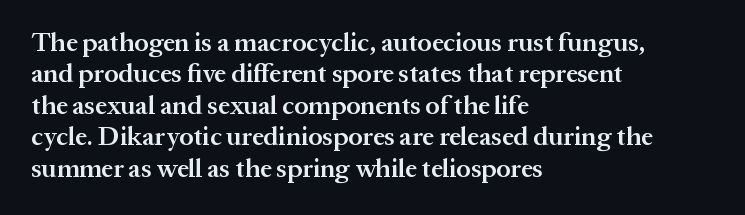
Q: Is the text bold? A: Semi-bold.
Q: Is the text italic (slanted)? A: No, it is upright.
Q: Is the text underlined? A: No.
Q: How is the paragraph aligned? A: Left-aligned.
Q: Is the spacing between letters normal or unusually wide? A: Normal.
